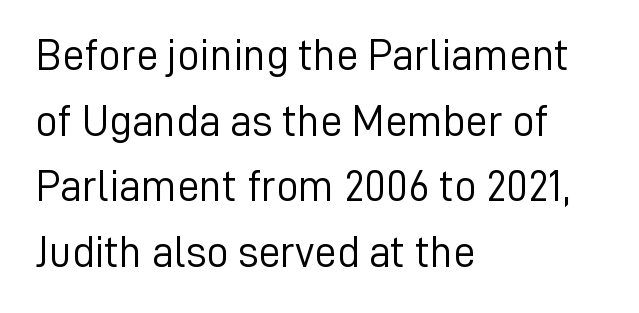
{"serif": "no", "italic": "no", "bold": "no", "weight": "light", "width": "normal", "stroke_contrast": "low", "x_height": "medium", "monospaced": "no", "underline": "no", "align": "left", "line_spacing": "normal", "line_spacing_ratio": 1.49, "letter_spacing": "normal", "letter_spacing_em": 0.0, "glyph_px": 44}
